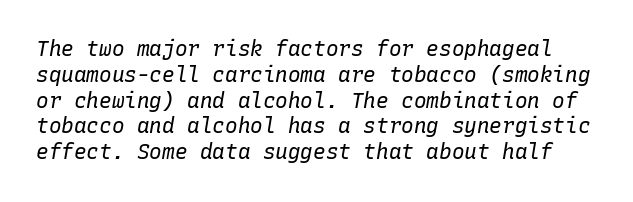
{"italic": "yes", "lean": "right", "slant_degrees": 10, "bold": "no", "underline": "no", "line_spacing_ratio": 1.23, "letter_spacing": "normal", "letter_spacing_em": 0.0, "glyph_px": 21}
